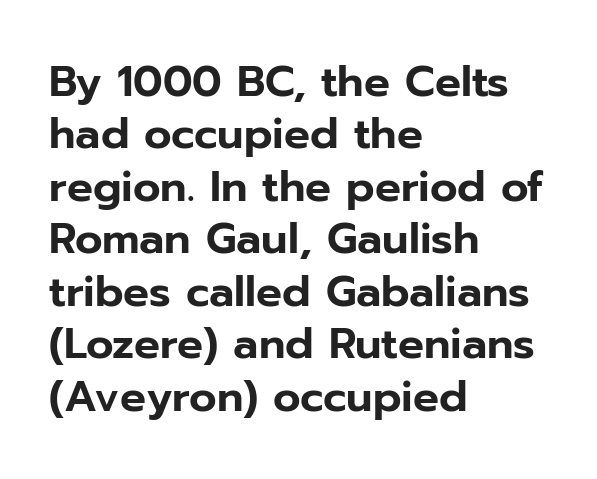
The letters advance in unequal steps, a hallmark of proportional type. Ascenders rise straight up at ninety degrees. Font category for this specimen: sans-serif. The lines in this sample share a left origin and differ only in where they stop. Underlining? Definitely not there. What stands out about the letter spacing? Nothing — it is the standard amount.
